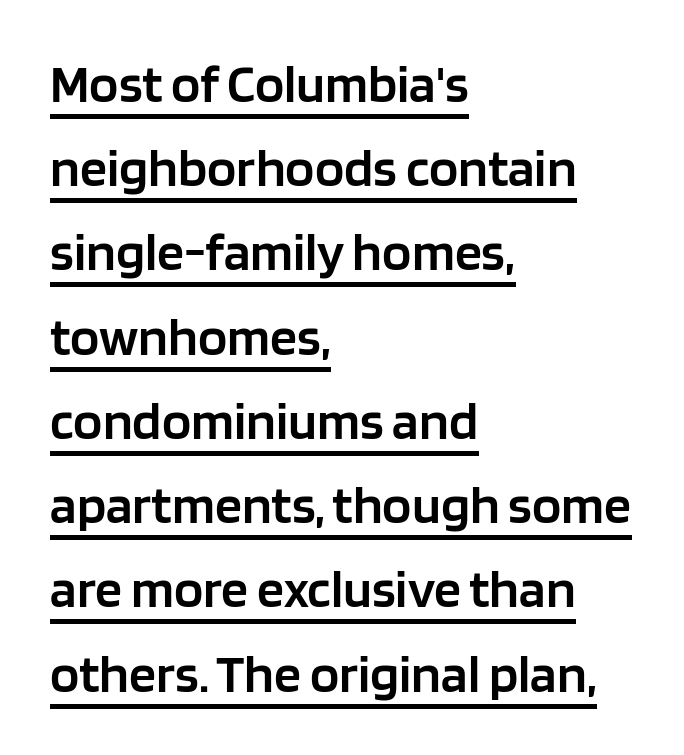
Q: Is the text bold? A: Semi-bold.
Q: Is the text italic (slanted)? A: No, it is upright.
Q: Is the typeface a serif or a sans-serif typeface? A: Sans-serif.
Q: Is the text underlined? A: Yes.
Q: How is the paragraph aligned? A: Left-aligned.
Q: Is the spacing between letters normal or unusually wide? A: Normal.
Q: Is the spacing between lines tight, normal or loose? A: Normal.
Q: Width (condensed, normal, or wide)? A: Normal.
Q: Stroke contrast? A: Low.
Q: x-height? A: Large.
Q: Monospaced? A: No.
